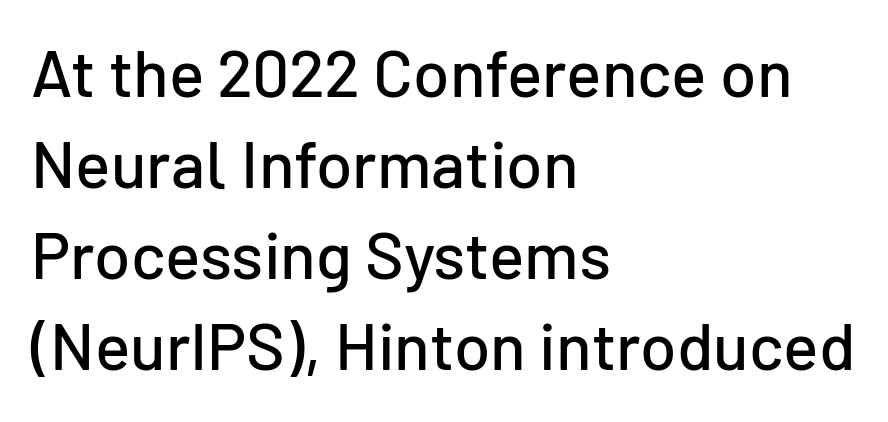
The image shows 66 px sans-serif type, upright; set left-aligned, normal line spacing (1.38x), normal letter spacing, not underlined; low stroke contrast and a medium x-height.
